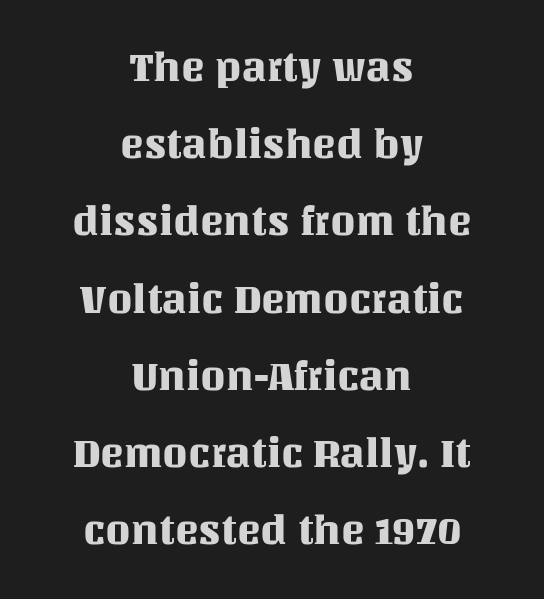
{"italic": "no", "width": "normal", "stroke_contrast": "medium", "x_height": "large", "monospaced": "no", "underline": "no", "align": "center", "line_spacing": "loose", "line_spacing_ratio": 1.93, "letter_spacing": "normal", "letter_spacing_em": 0.0, "glyph_px": 40}
